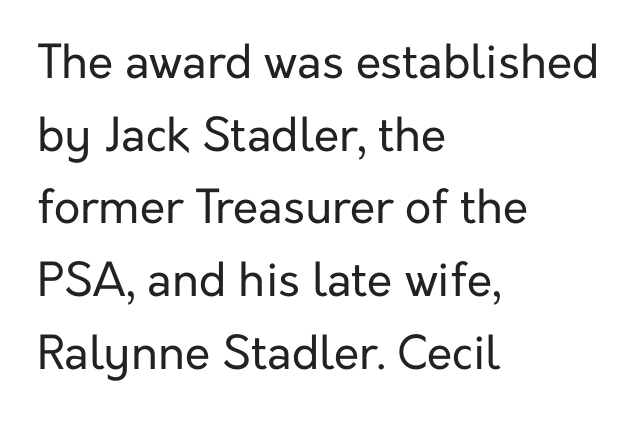
Q: Is the text bold? A: No.
Q: Is the text italic (slanted)? A: No, it is upright.
Q: Is the typeface a serif or a sans-serif typeface? A: Sans-serif.
Q: Is the text underlined? A: No.
Q: How is the paragraph aligned? A: Left-aligned.
Q: Is the spacing between letters normal or unusually wide? A: Normal.
Q: Is the spacing between lines tight, normal or loose? A: Normal.
Q: Width (condensed, normal, or wide)? A: Normal.
Q: Stroke contrast? A: Low.
Q: x-height? A: Medium.
Q: Monospaced? A: No.
